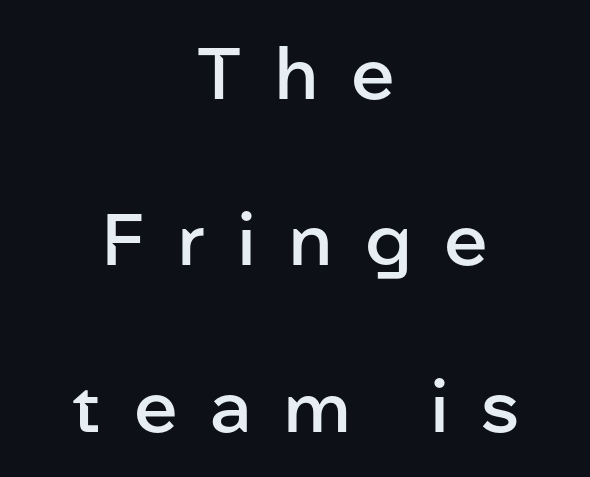
{"serif": "no", "italic": "no", "bold": "semi", "weight": "semibold", "width": "normal", "stroke_contrast": "low", "x_height": "medium", "monospaced": "no", "underline": "no", "align": "center", "line_spacing": "loose", "line_spacing_ratio": 2.31, "letter_spacing": "wide", "letter_spacing_em": 0.46, "glyph_px": 72}
